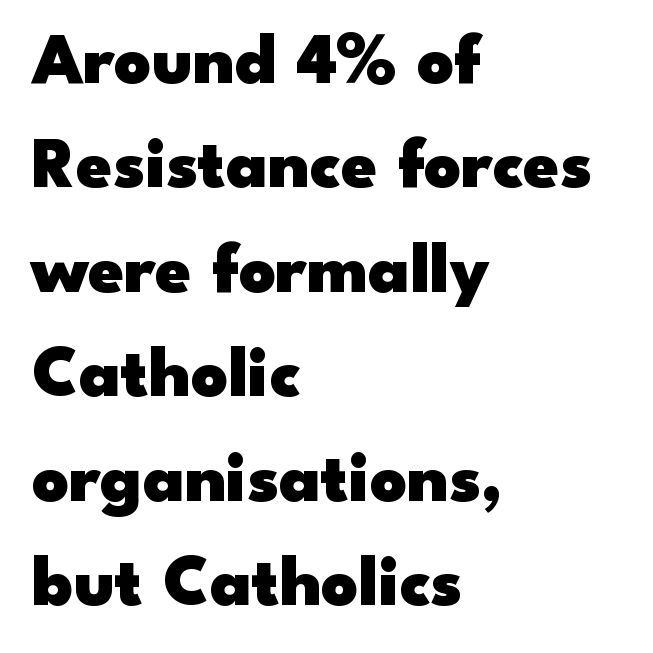
The image shows 72 px heavy, wide sans-serif type, upright; set left-aligned, normal line spacing (1.45x), normal letter spacing, not underlined; low stroke contrast and a small x-height.
